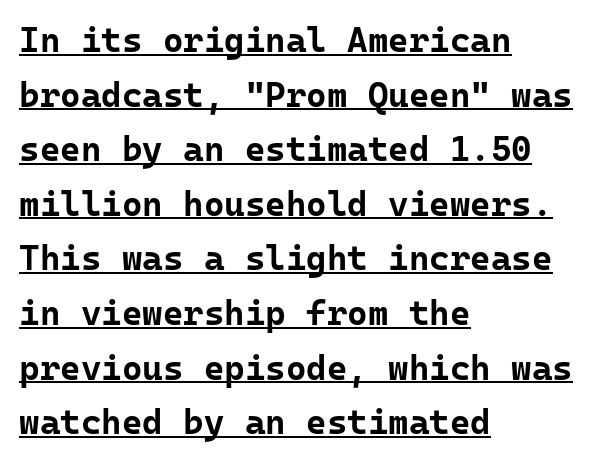
Q: Is the text bold? A: Yes.
Q: Is the text italic (slanted)? A: No, it is upright.
Q: Is the typeface a serif or a sans-serif typeface? A: Sans-serif.
Q: Is the text underlined? A: Yes.
Q: How is the paragraph aligned? A: Left-aligned.
Q: Is the spacing between letters normal or unusually wide? A: Normal.
Q: Is the spacing between lines tight, normal or loose? A: Normal.
Q: Width (condensed, normal, or wide)? A: Normal.
Q: Stroke contrast? A: Low.
Q: x-height? A: Medium.
Q: Monospaced? A: Yes.
